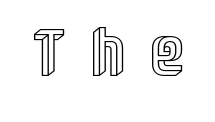
{"italic": "no", "width": "condensed", "x_height": "large", "monospaced": "no", "underline": "no", "letter_spacing": "wide", "letter_spacing_em": 0.45, "glyph_px": 67}
